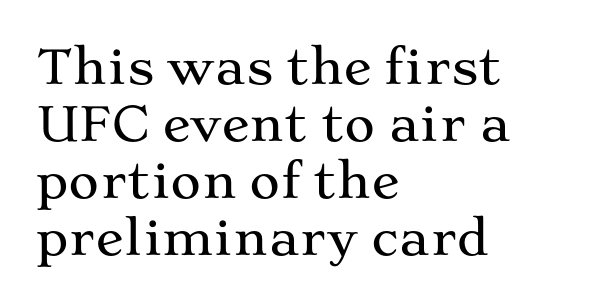
{"serif": "yes", "italic": "no", "width": "wide", "stroke_contrast": "medium", "x_height": "medium", "monospaced": "no", "underline": "no", "align": "left", "line_spacing_ratio": 1.21, "letter_spacing": "normal", "letter_spacing_em": 0.0, "glyph_px": 47}
